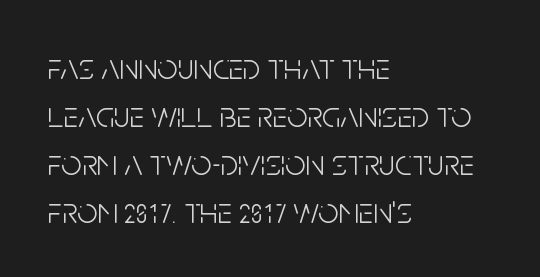
The face used here is proportionally spaced, like ordinary book or web type. Unmarked baselines from the first word to the last. There is no visible air inserted between adjacent glyphs. Leading: standard. Does the copy run flush right? No — it runs flush left.
